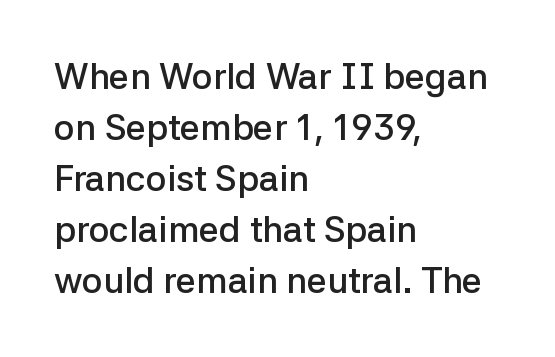
{"serif": "no", "italic": "no", "bold": "semi", "weight": "semibold", "width": "normal", "stroke_contrast": "low", "x_height": "medium", "monospaced": "no", "underline": "no", "align": "left", "line_spacing": "normal", "line_spacing_ratio": 1.42, "letter_spacing": "normal", "letter_spacing_em": 0.0, "glyph_px": 36}
